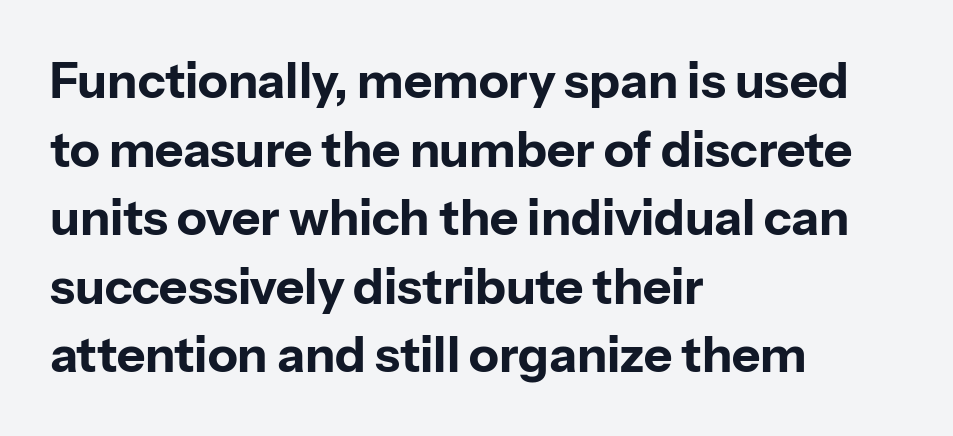
{"serif": "no", "italic": "no", "bold": "yes", "weight": "bold", "width": "normal", "stroke_contrast": "low", "x_height": "medium", "monospaced": "no", "underline": "no", "align": "left", "line_spacing": "normal", "line_spacing_ratio": 1.4, "letter_spacing": "normal", "letter_spacing_em": 0.0, "glyph_px": 49}
